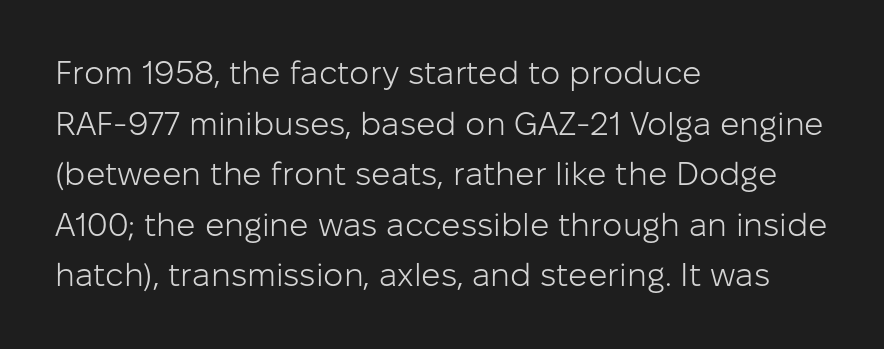
{"serif": "no", "italic": "no", "bold": "no", "weight": "light", "width": "normal", "stroke_contrast": "low", "x_height": "medium", "monospaced": "no", "underline": "no", "align": "left", "line_spacing": "normal", "line_spacing_ratio": 1.58, "letter_spacing": "normal", "letter_spacing_em": 0.0, "glyph_px": 32}
